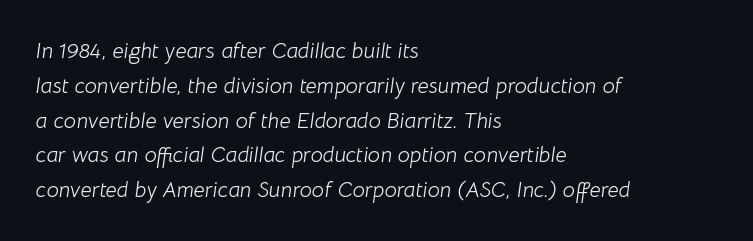
The text carries the slant typical of an italic or oblique font. The compositor pushed each line to the left boundary. The foot of each line stays bare and open. The weight would be labelled regular, book, light, or lighter still. What's the leading like? Ordinary, nothing unusual.
